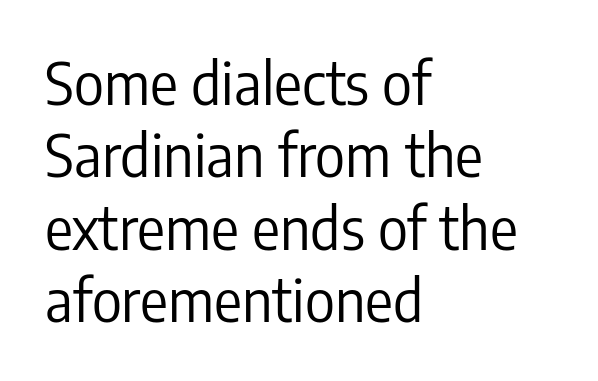
Character widths vary here, with narrow letters taking less room than wide ones. No heavy texture on the line: the type isn't bold. Interline gaps are of average width in this sample. The specimen reads as upright at a glance. The letterforms sit shoulder to shoulder at normal distance. Descenders hang freely into open space.
